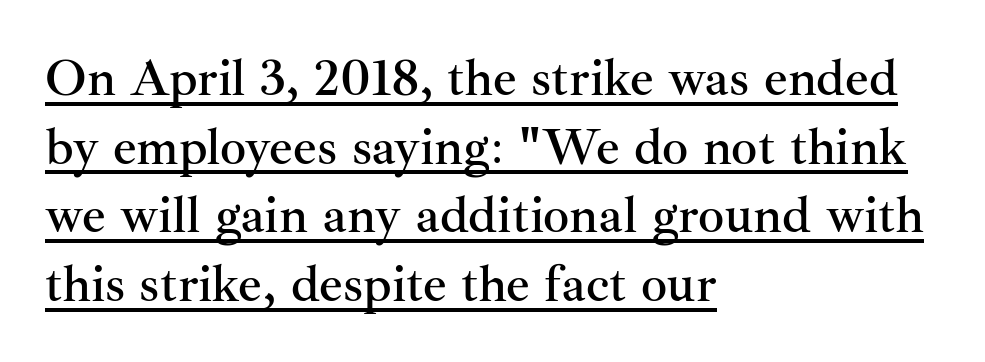
Is this a fixed-width face? No — the glyphs have proportional, varying widths. Each line starts at the same left margin while the right side varies. Students, observe: this is what conventionally led text looks like. There is no visible air inserted between adjacent glyphs. Yep, those are serifs on the letters.
